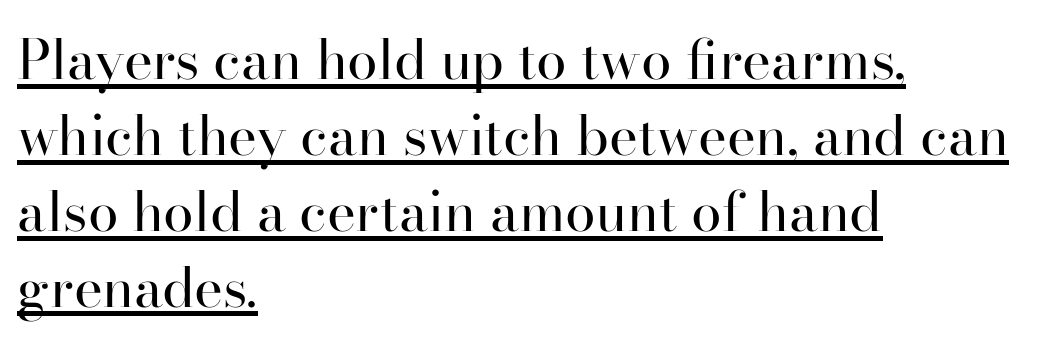
Q: Is the text bold? A: No.
Q: Is the text italic (slanted)? A: No, it is upright.
Q: Is the typeface a serif or a sans-serif typeface? A: Serif.
Q: Is the text underlined? A: Yes.
Q: How is the paragraph aligned? A: Left-aligned.
Q: Is the spacing between letters normal or unusually wide? A: Normal.
Q: Is the spacing between lines tight, normal or loose? A: Normal.
Q: Width (condensed, normal, or wide)? A: Normal.
Q: Stroke contrast? A: High.
Q: x-height? A: Small.
Q: Monospaced? A: No.
